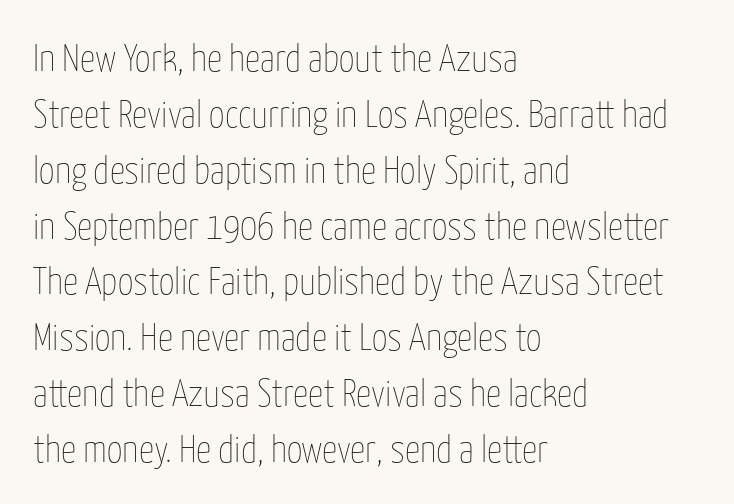
Lines of text with bare space underneath. The gaps between neighbouring characters are ordinary and unremarkable. Leading: standard. The typeface has the unassuming heft of standard copy or less. No italicization has been applied; the sample stays upright.
